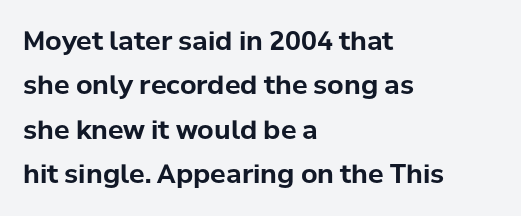
The image shows 26 px bold type, upright; set left-aligned, line spacing 1.71x, normal letter spacing, not underlined.
